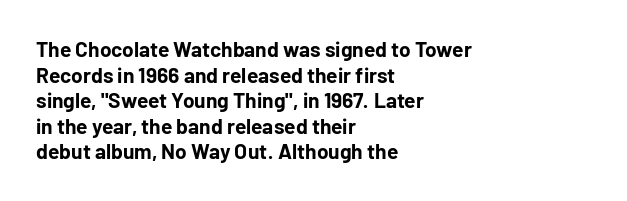
Q: Is the text bold? A: Yes.
Q: Is the text italic (slanted)? A: No, it is upright.
Q: Is the text underlined? A: No.
Q: How is the paragraph aligned? A: Left-aligned.
Q: Is the spacing between letters normal or unusually wide? A: Normal.
